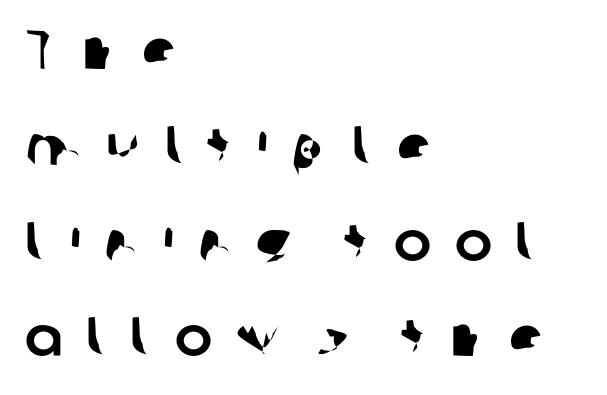
{"serif": "no", "width": "normal", "stroke_contrast": "low", "x_height": "medium", "monospaced": "no", "underline": "no", "align": "left", "line_spacing_ratio": 1.71, "letter_spacing": "wide", "letter_spacing_em": 0.42, "glyph_px": 56}
